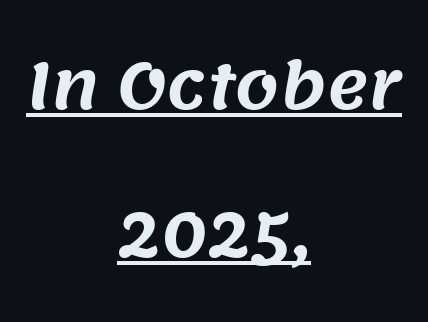
The image shows 63 px sans-serif type; set centered, loose line spacing (2.35x), normal letter spacing, underlined; medium stroke contrast and a large x-height.
